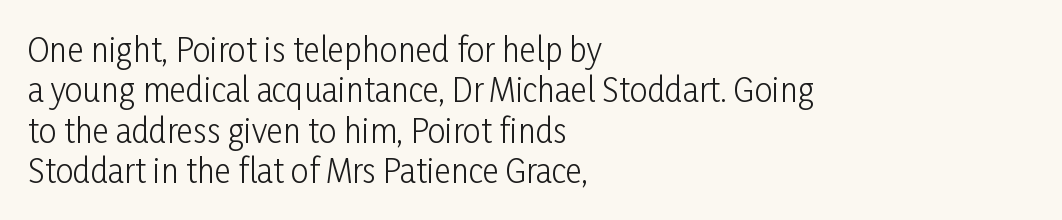
Q: Is the text bold? A: No.
Q: Is the text italic (slanted)? A: No, it is upright.
Q: Is the typeface a serif or a sans-serif typeface? A: Sans-serif.
Q: Is the text underlined? A: No.
Q: How is the paragraph aligned? A: Left-aligned.
Q: Is the spacing between letters normal or unusually wide? A: Normal.
Q: Is the spacing between lines tight, normal or loose? A: Normal.
Q: Width (condensed, normal, or wide)? A: Condensed.
Q: Stroke contrast? A: Low.
Q: x-height? A: Medium.
Q: Monospaced? A: No.
